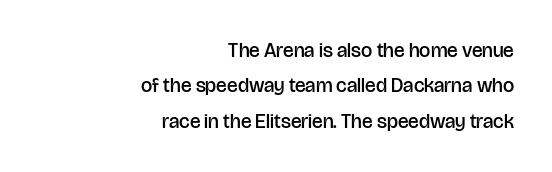
Bare-footed words on every line. Caption: standard tracking, unaltered. Its strokes are somewhat broadened, the hallmark of semibold type. The rendering anchors every line to the right-hand side. Every stem runs plumb, perpendicular to the baseline.
